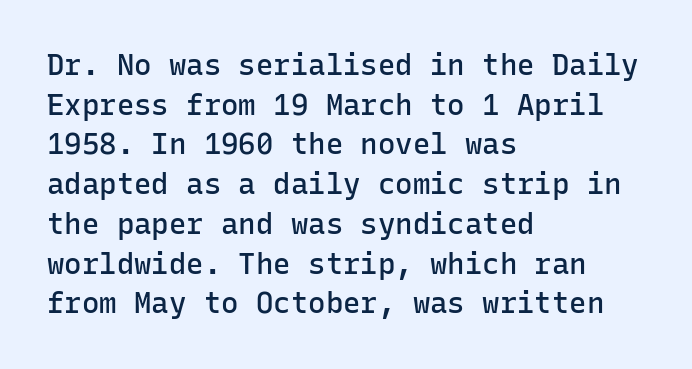
{"serif": "no", "italic": "no", "bold": "semi", "weight": "semibold", "width": "normal", "stroke_contrast": "low", "x_height": "medium", "monospaced": "yes", "underline": "no", "align": "left", "line_spacing": "normal", "line_spacing_ratio": 1.37, "letter_spacing": "normal", "letter_spacing_em": 0.0, "glyph_px": 29}
